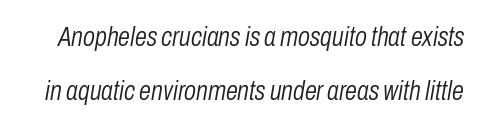
The image shows 27 px text type, italic (leaning right); set loose line spacing (2.0x), normal letter spacing, not underlined.
